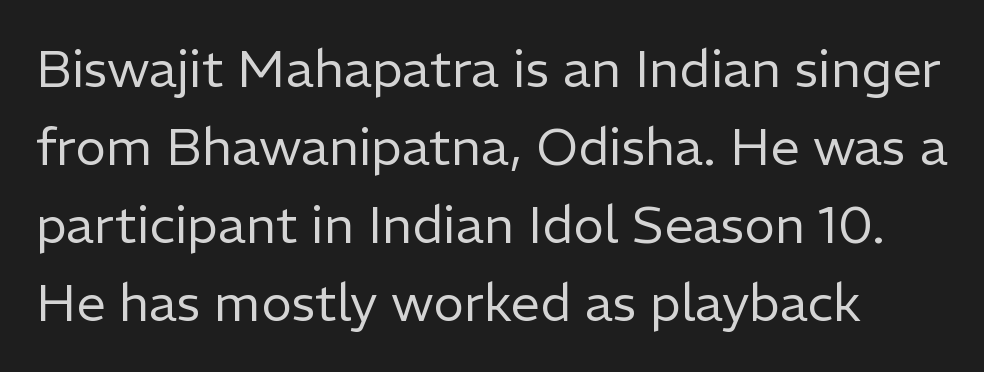
Q: Is the text bold? A: No.
Q: Is the text italic (slanted)? A: No, it is upright.
Q: Is the typeface a serif or a sans-serif typeface? A: Sans-serif.
Q: Is the text underlined? A: No.
Q: Is the spacing between letters normal or unusually wide? A: Normal.
Q: Is the spacing between lines tight, normal or loose? A: Normal.
Q: Width (condensed, normal, or wide)? A: Normal.
Q: Stroke contrast? A: Low.
Q: x-height? A: Medium.
Q: Monospaced? A: No.
